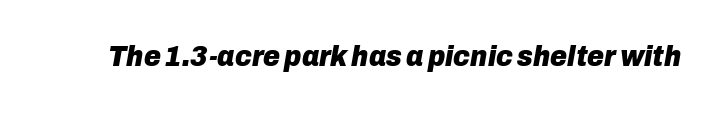
Q: Is the text bold? A: Yes.
Q: Is the text italic (slanted)? A: Yes, it leans right by about 10 degrees.
Q: Is the text underlined? A: No.
Q: Is the spacing between letters normal or unusually wide? A: Normal.
Q: Width (condensed, normal, or wide)? A: Normal.
Q: Stroke contrast? A: Low.
Q: x-height? A: Medium.
Q: Monospaced? A: No.
